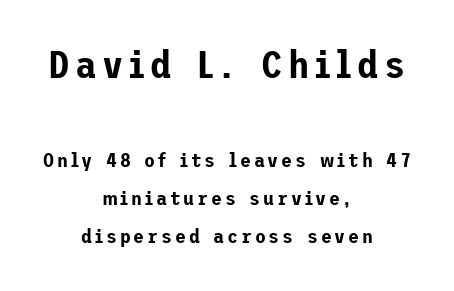
The image shows 39 px sans-serif type, upright; set centered, loose line spacing (1.91x), not underlined; the first (top) block is 1.95x larger; low stroke contrast and a medium x-height.
